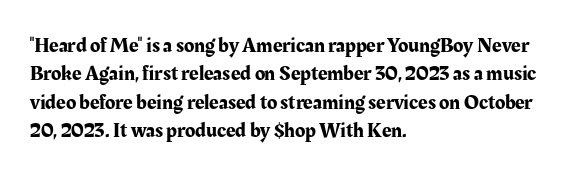
{"italic": "no", "underline": "no", "align": "left", "line_spacing": "normal", "line_spacing_ratio": 1.35, "letter_spacing": "normal", "letter_spacing_em": 0.0, "glyph_px": 21}
